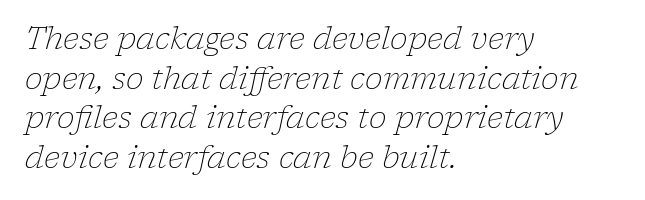
The image shows 30 px light serif type, italic (leaning right); set left-aligned, normal line spacing (1.32x), normal letter spacing, not underlined; low stroke contrast and a medium x-height.
